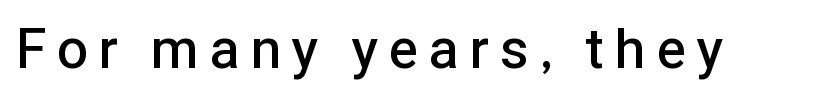
The image shows 55 px semibold sans-serif type, upright; set unusually wide letter spacing (+0.21 em), not underlined; low stroke contrast and a medium x-height.
